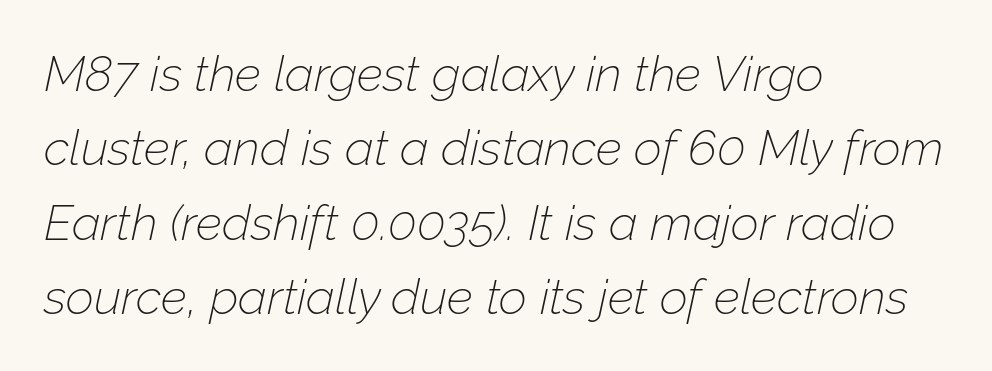
Each letter keeps its own natural width here, so spacing adapts to shape. Leading matches the norm, producing a regular column. Bold? No — there's no thickening of the strokes. This sample uses plain, unmodified letter spacing. Lines of text with bare space underneath.
